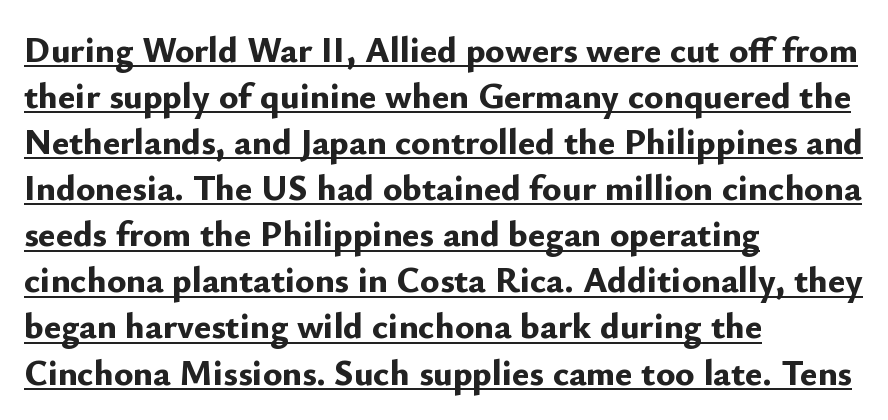
Q: Is the text bold? A: Yes.
Q: Is the text italic (slanted)? A: No, it is upright.
Q: Is the typeface a serif or a sans-serif typeface? A: Sans-serif.
Q: Is the text underlined? A: Yes.
Q: How is the paragraph aligned? A: Left-aligned.
Q: Is the spacing between letters normal or unusually wide? A: Normal.
Q: Is the spacing between lines tight, normal or loose? A: Normal.
Q: Width (condensed, normal, or wide)? A: Normal.
Q: Stroke contrast? A: Low.
Q: x-height? A: Small.
Q: Monospaced? A: No.
